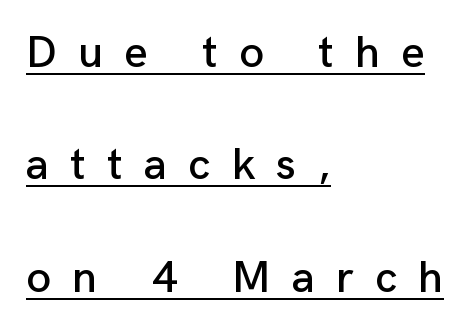
The image shows 45 px sans-serif type, upright; set left-aligned, loose line spacing (2.5x), unusually wide letter spacing (+0.47 em), underlined; low stroke contrast and a medium x-height.
